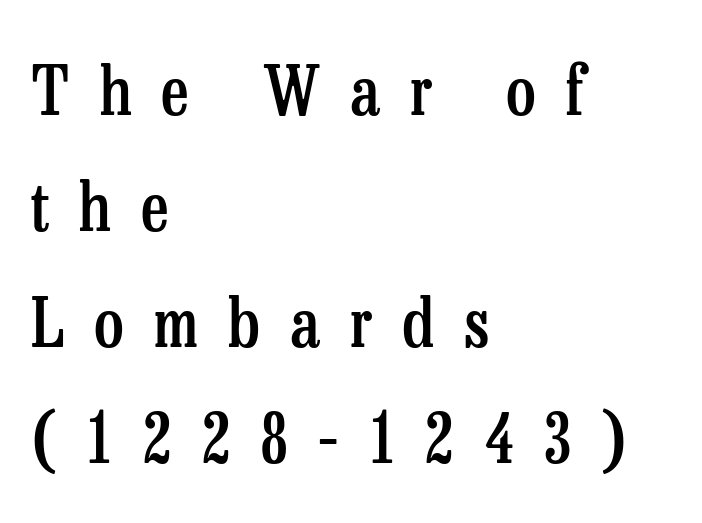
Q: Is the text bold? A: Semi-bold.
Q: Is the text italic (slanted)? A: No, it is upright.
Q: Is the typeface a serif or a sans-serif typeface? A: Serif.
Q: Is the text underlined? A: No.
Q: How is the paragraph aligned? A: Left-aligned.
Q: Is the spacing between letters normal or unusually wide? A: Unusually wide.
Q: Width (condensed, normal, or wide)? A: Condensed.
Q: Stroke contrast? A: Low.
Q: x-height? A: Medium.
Q: Monospaced? A: No.
